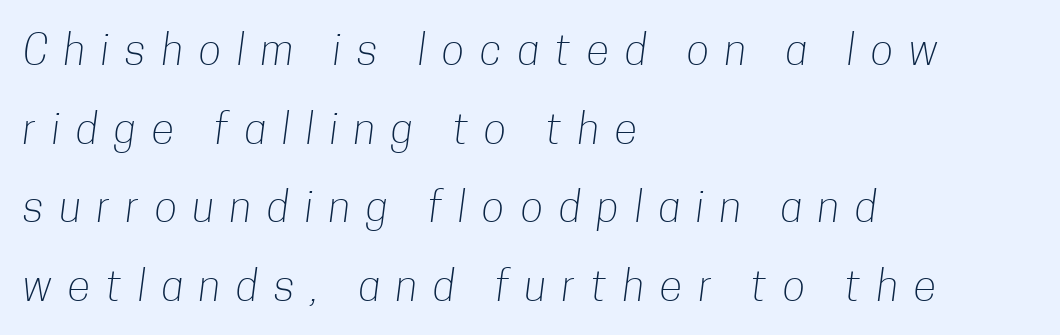
{"serif": "no", "bold": "no", "weight": "light", "width": "condensed", "stroke_contrast": "low", "x_height": "medium", "monospaced": "no", "underline": "no", "align": "left", "line_spacing_ratio": 1.87, "letter_spacing": "wide", "letter_spacing_em": 0.38, "glyph_px": 42}
